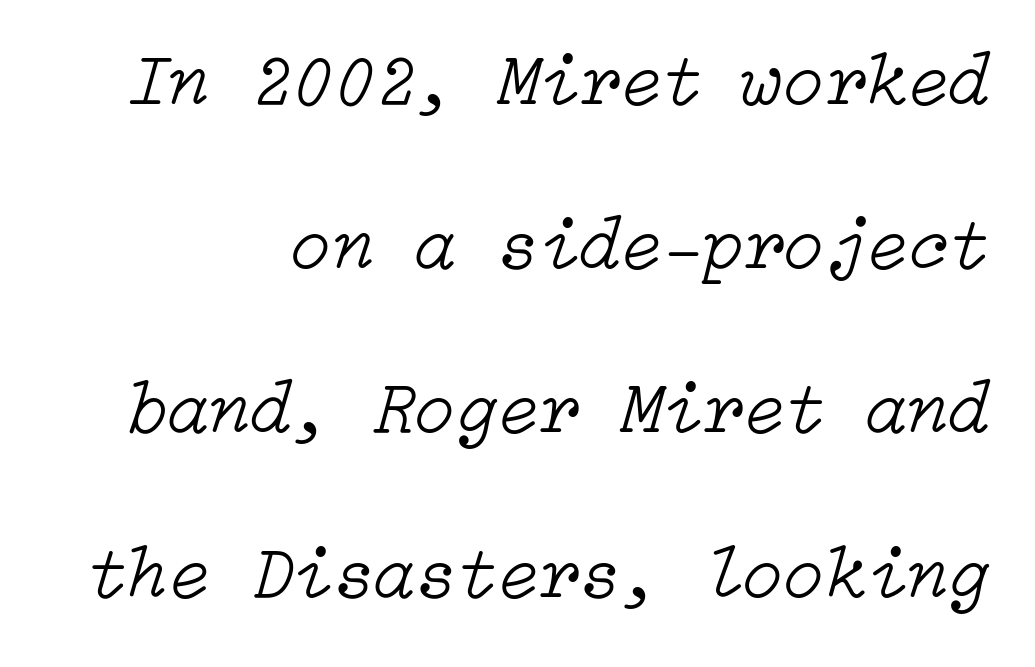
Q: Is the text bold? A: No.
Q: Is the text italic (slanted)? A: Yes, it leans right by about 15 degrees.
Q: Is the text underlined? A: No.
Q: How is the paragraph aligned? A: Right-aligned.
Q: Is the spacing between letters normal or unusually wide? A: Normal.
Q: Is the spacing between lines tight, normal or loose? A: Loose.
Q: Width (condensed, normal, or wide)? A: Normal.
Q: Stroke contrast? A: Low.
Q: x-height? A: Medium.
